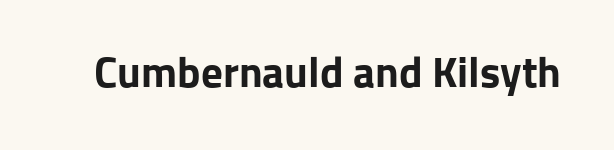
The image shows 43 px bold sans-serif type, upright; set normal letter spacing, not underlined; low stroke contrast and a medium x-height.
